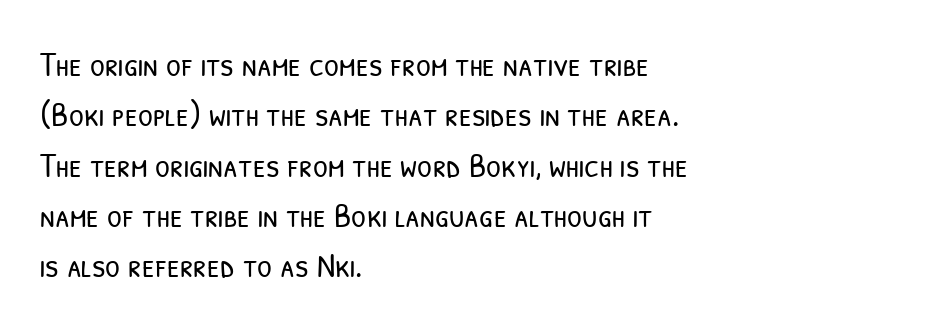
The image shows 34 px light, condensed sans-serif type; set left-aligned, normal line spacing (1.48x), normal letter spacing, not underlined; low stroke contrast and a medium x-height.
